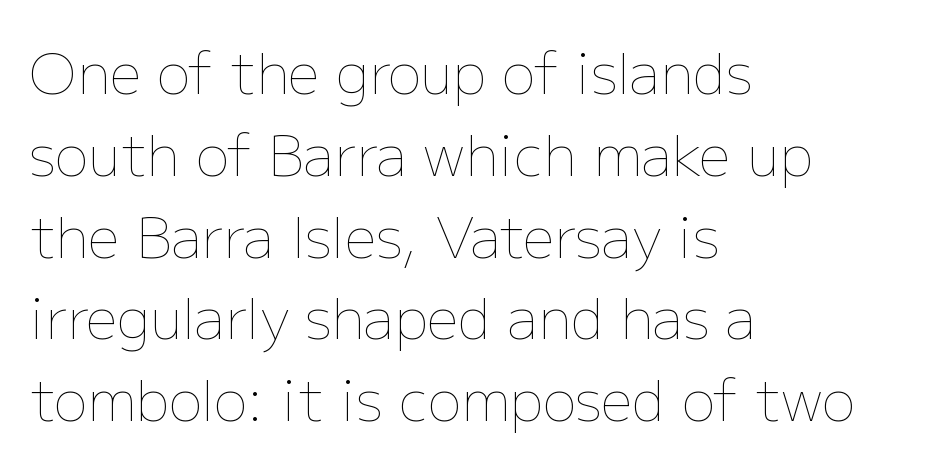
The image shows 56 px thin type, upright; set left-aligned, normal line spacing (1.46x), normal letter spacing, not underlined; low stroke contrast and a medium x-height.
